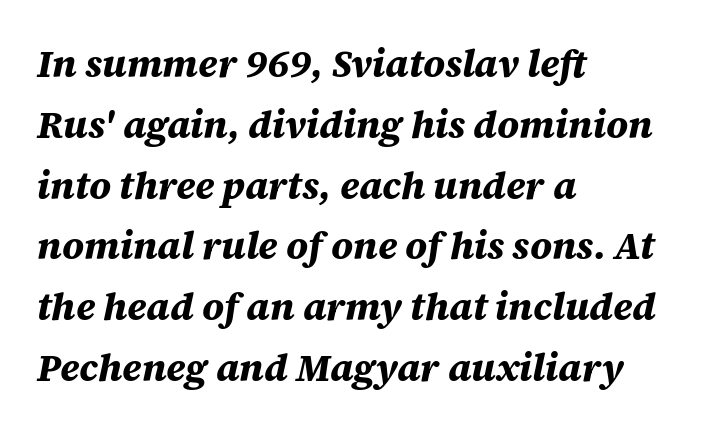
{"italic": "yes", "lean": "right", "slant_degrees": 12, "bold": "yes", "weight": "bold", "width": "normal", "stroke_contrast": "medium", "x_height": "large", "monospaced": "no", "underline": "no", "align": "left", "line_spacing": "normal", "line_spacing_ratio": 1.6, "letter_spacing": "normal", "letter_spacing_em": 0.0, "glyph_px": 38}
